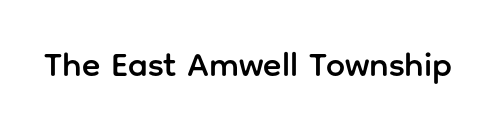
Look at the bottom of the vertical strokes: they stop flat, with no serifs. Just letters on the line, the space beneath them empty. A typesetter would call this proportional, since set widths differ per character. The lettering holds an erect, upright posture throughout. The horizontal fit of the characters is conventional and even.
